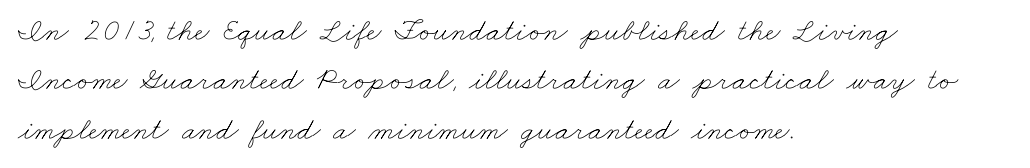
Q: Is the text bold? A: No.
Q: Is the text underlined? A: No.
Q: How is the paragraph aligned? A: Left-aligned.
Q: Is the spacing between letters normal or unusually wide? A: Normal.
Q: Is the spacing between lines tight, normal or loose? A: Normal.
Q: Width (condensed, normal, or wide)? A: Wide.
Q: Stroke contrast? A: Low.
Q: x-height? A: Small.
Q: Monospaced? A: No.
